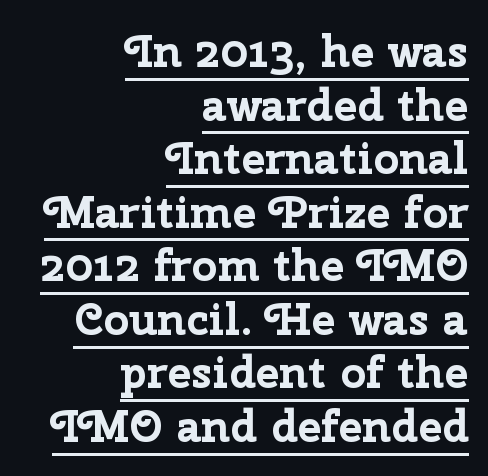
Q: Is the text bold? A: Yes.
Q: Is the text italic (slanted)? A: No, it is upright.
Q: Is the typeface a serif or a sans-serif typeface? A: Sans-serif.
Q: Is the text underlined? A: Yes.
Q: How is the paragraph aligned? A: Right-aligned.
Q: Is the spacing between letters normal or unusually wide? A: Normal.
Q: Width (condensed, normal, or wide)? A: Normal.
Q: Stroke contrast? A: Low.
Q: x-height? A: Medium.
Q: Monospaced? A: No.
